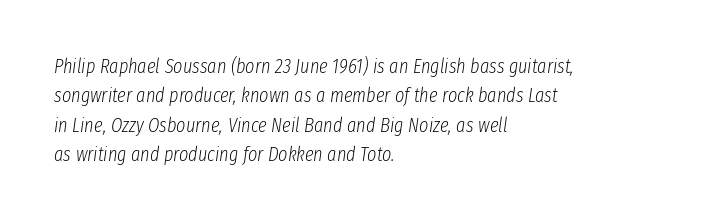
The passage shown has conventional tracking throughout. Is the stroke heavy? The answer is a plain regular-or-lighter. Compared with a centered layout, this one pins lines to the left instead. The rendering applies a slant to the glyphs. Interline gaps are of average width in this sample.
